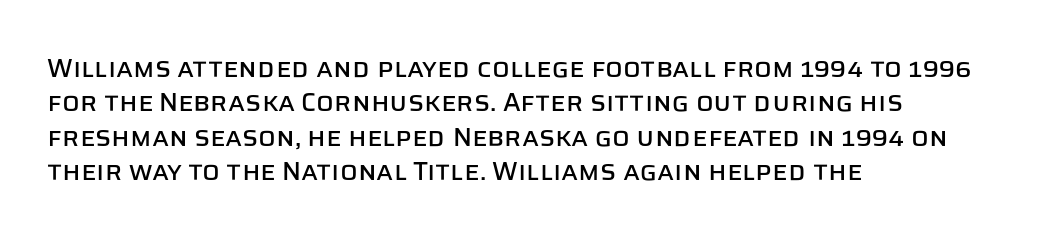
The image shows 26 px text type, upright; set left-aligned, normal line spacing (1.32x), normal letter spacing, not underlined.
